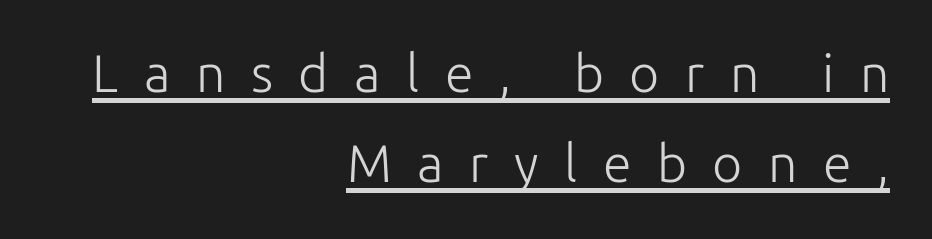
The image shows 52 px light sans-serif type, upright; set right-aligned, line spacing 1.73x, unusually wide letter spacing (+0.49 em), underlined; low stroke contrast and a medium x-height.
